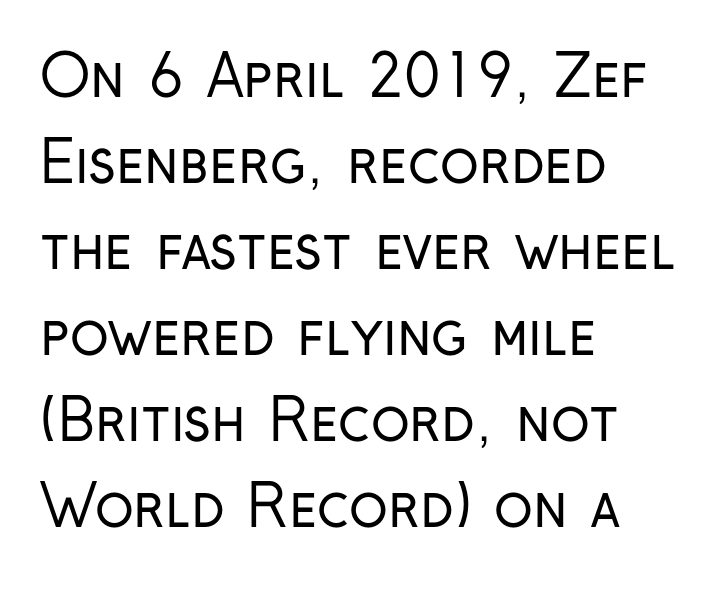
The image shows 57 px regular-weight, condensed sans-serif type, upright; set left-aligned, normal line spacing (1.51x), normal letter spacing, not underlined; low stroke contrast and a medium x-height.
